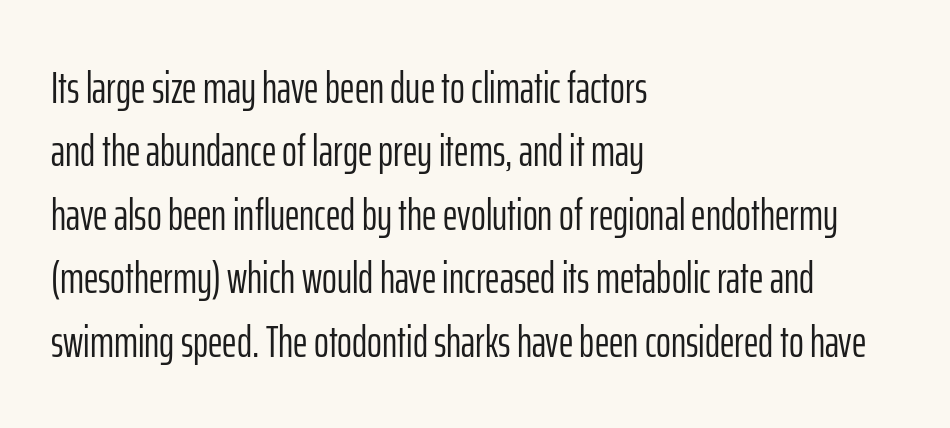
{"serif": "no", "italic": "no", "bold": "no", "weight": "light", "width": "condensed", "stroke_contrast": "low", "x_height": "medium", "monospaced": "no", "underline": "no", "align": "left", "line_spacing": "normal", "line_spacing_ratio": 1.41, "letter_spacing": "normal", "letter_spacing_em": 0.0, "glyph_px": 45}
